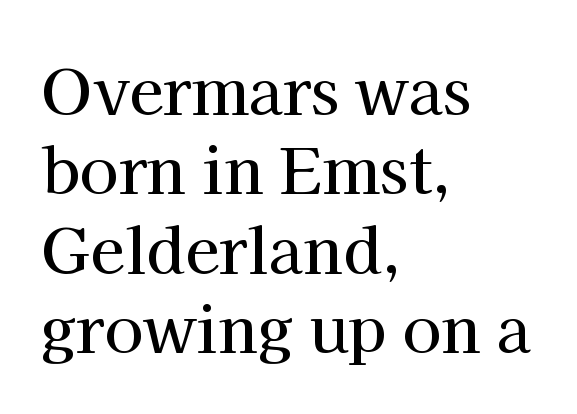
The image shows 63 px serif type, upright; set left-aligned, normal line spacing (1.26x), normal letter spacing, not underlined; high stroke contrast and a medium x-height.
